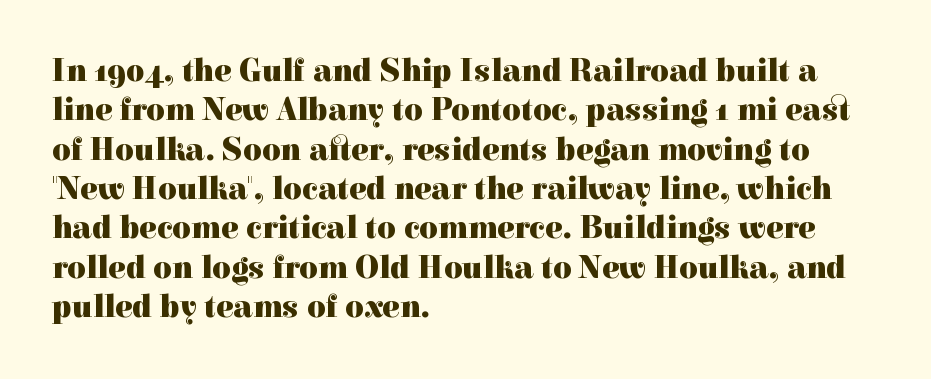
The image shows 32 px heavy serif type, upright; set left-aligned, line spacing 1.23x, normal letter spacing, not underlined; a medium x-height.
